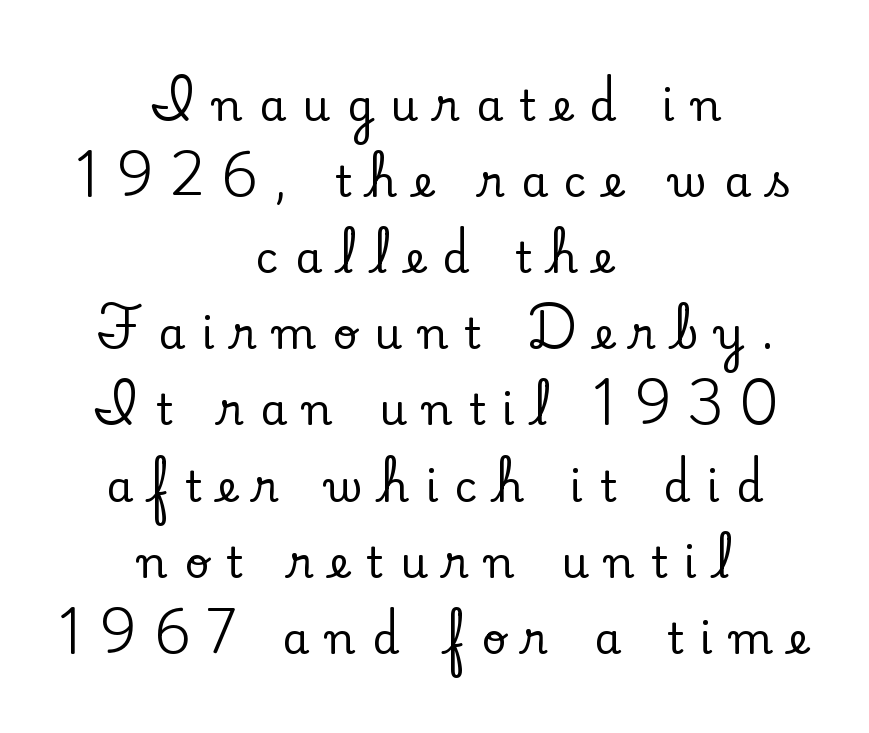
Note: serifs present on the glyphs. Letters rest on an invisible, unmarked baseline. Substantial extra tracking has been applied to these lines. These lines are rendered in a variable-pitch font. The text block is weighted toward neither margin, spreading evenly from the middle.
